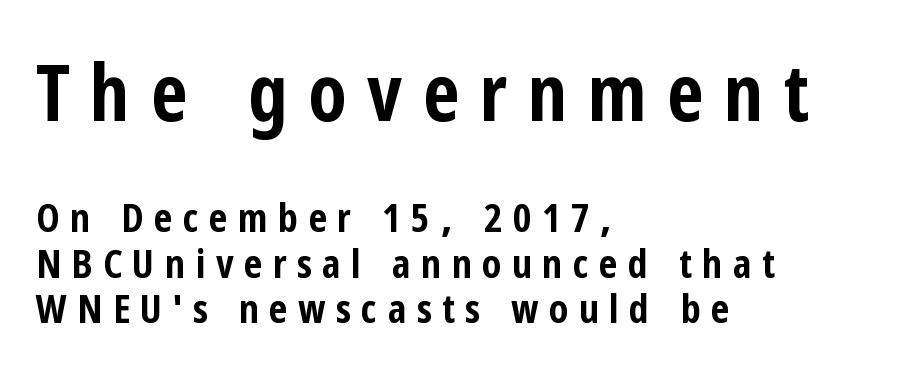
The font's upright variant was chosen for this text. Leading: reduced. Look at the bottom of the vertical strokes: they stop flat, with no serifs. The line texture is sparse and dotted thanks to wide tracking. The string is rendered with underlining switched off. Casual observation: everything's shoved over to the left.
